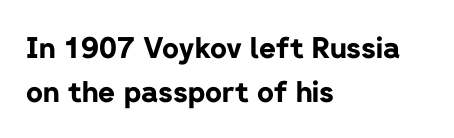
Reading down the column, the eye jumps a familiar distance to each next line. Each letter keeps its own natural width here, so spacing adapts to shape. Leftover space on each line is placed entirely after the last word. You could call the tracking neutral — neither tight nor loose. Check where the strokes stop: nothing finishes them off — pure sans.
